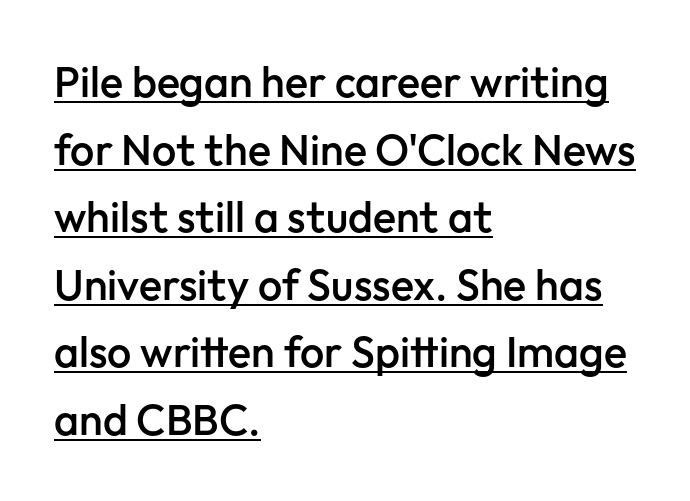
The image shows 43 px semibold sans-serif type, upright; set left-aligned, normal line spacing (1.57x), normal letter spacing, underlined; low stroke contrast and a medium x-height.
